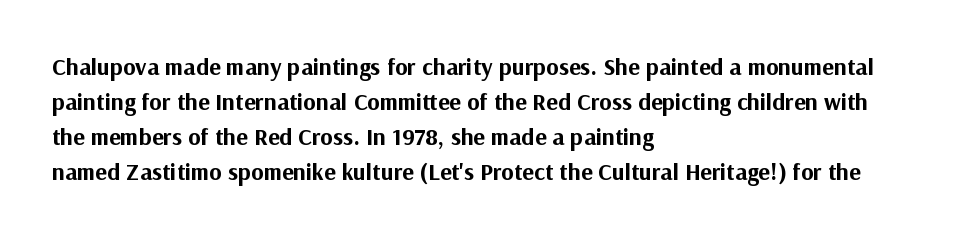
The image shows 24 px bold type, upright; set left-aligned, normal line spacing (1.46x), normal letter spacing, not underlined.
